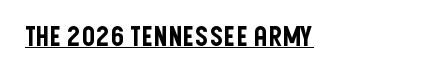
{"italic": "no", "underline": "yes", "letter_spacing": "normal", "letter_spacing_em": 0.0, "glyph_px": 27}
